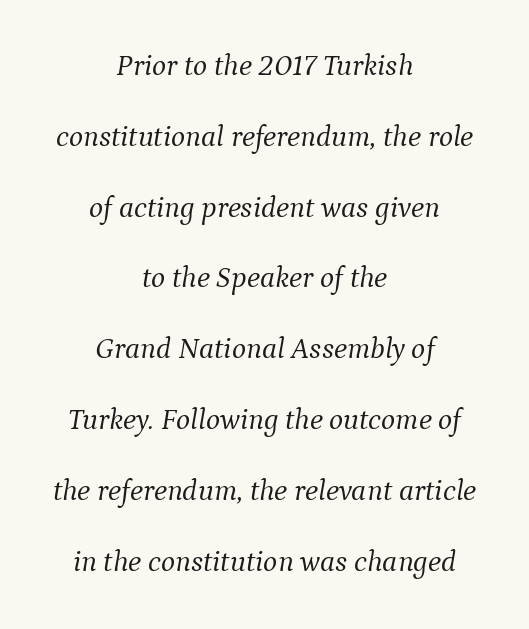
The cut favours lightness, reaching ordinary text weight at its darkest. The paragraph has two soft edges and a firm central axis. The line-height multiplier appears high, well above default. Rule under the text: the space is simply empty.
